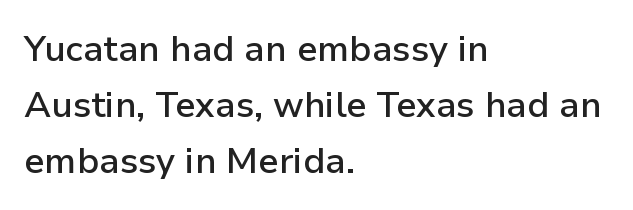
Honestly, the letter spacing is just normal — you wouldn't notice it. Firm but not heavy-handed strokes: this text is semibold. This rendering uses left alignment, leaving the right contour irregular. Quick note: underline off.
